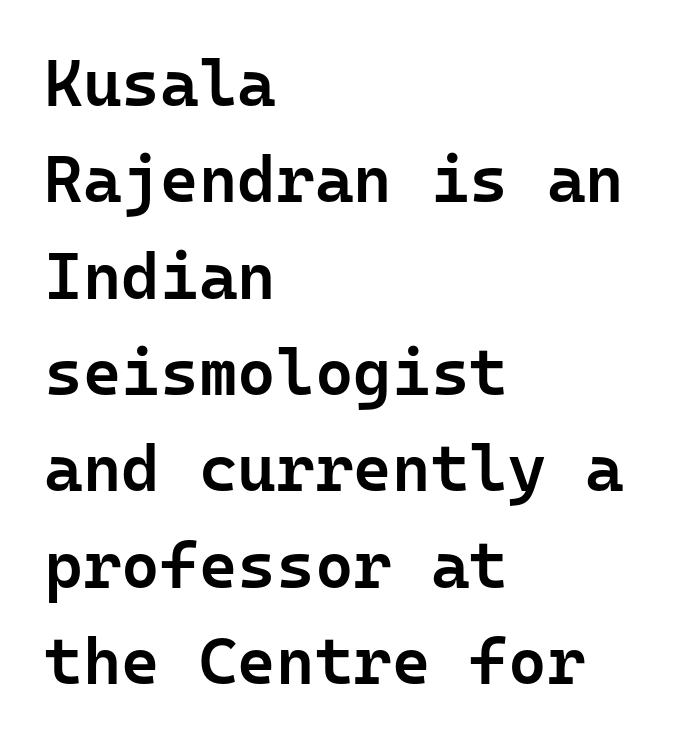
The image shows 66 px semibold sans-serif type, upright, monospaced; set left-aligned, normal line spacing (1.46x), normal letter spacing, not underlined; low stroke contrast and a medium x-height.
